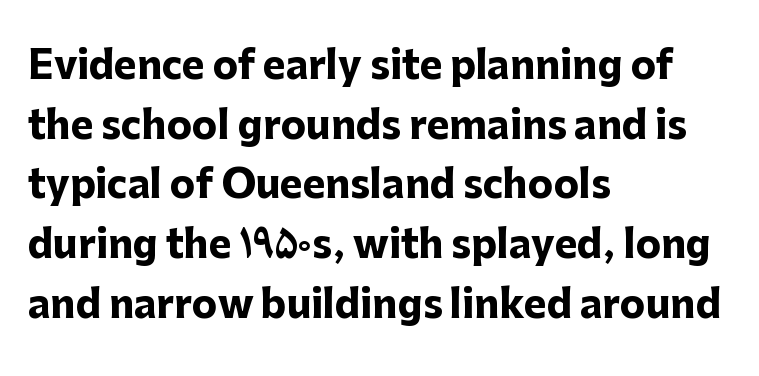
Italic: no, the glyphs are upright roman. Alignment: flush left. No extra tracking has been applied to these lines. Character widths vary here, with narrow letters taking less room than wide ones.
